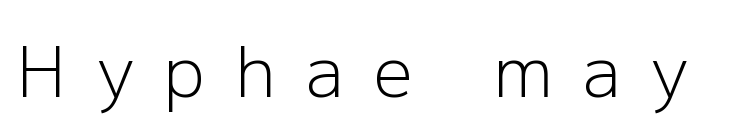
Q: Is the text bold? A: No.
Q: Is the text italic (slanted)? A: No, it is upright.
Q: Is the typeface a serif or a sans-serif typeface? A: Sans-serif.
Q: Is the text underlined? A: No.
Q: Is the spacing between letters normal or unusually wide? A: Unusually wide.
Q: Width (condensed, normal, or wide)? A: Normal.
Q: Stroke contrast? A: Low.
Q: x-height? A: Medium.
Q: Monospaced? A: No.
